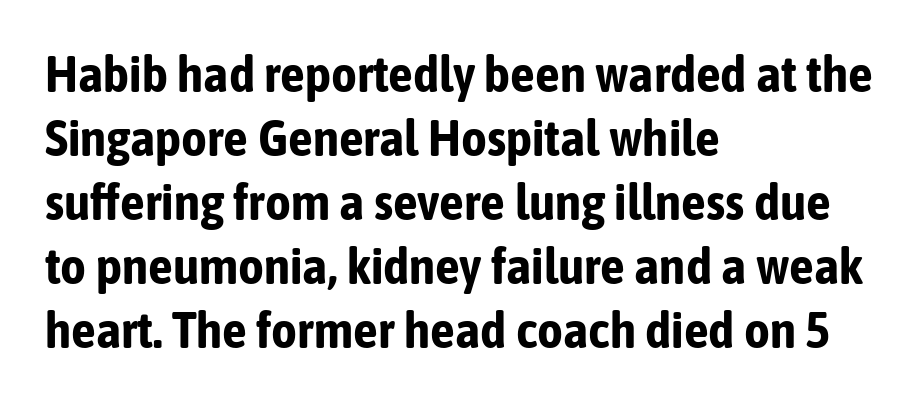
Any mark beneath the type? The region is blank. Do the characters align in a grid? No, the font is proportional. Is the type bold? Yes — the strokes are clearly thick and heavy. This is sans-serif lettering, the kind often seen on screens and signage. Regular leading.
